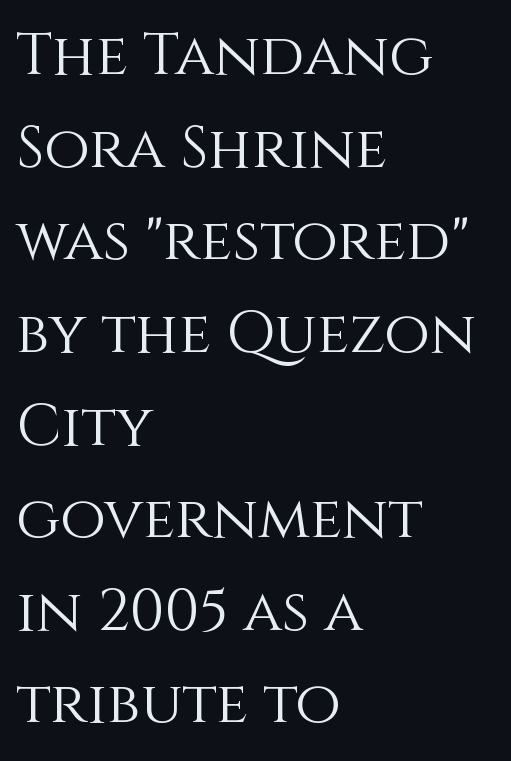
{"italic": "no", "bold": "no", "weight": "light", "width": "normal", "x_height": "large", "monospaced": "no", "underline": "no", "align": "left", "line_spacing": "normal", "line_spacing_ratio": 1.57, "letter_spacing": "normal", "letter_spacing_em": 0.0, "glyph_px": 59}
